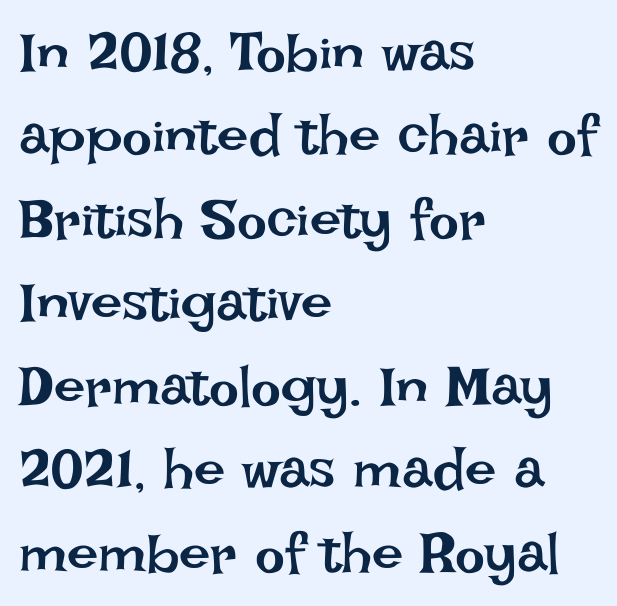
The lines are quadded left. Students, observe: this is what conventionally led text looks like. The space beneath each line is pristine and unruled. Proportional: the letters do not fall into vertical columns. Rendered with straight, roman letterforms. A typesetter would call this zero additional tracking.
